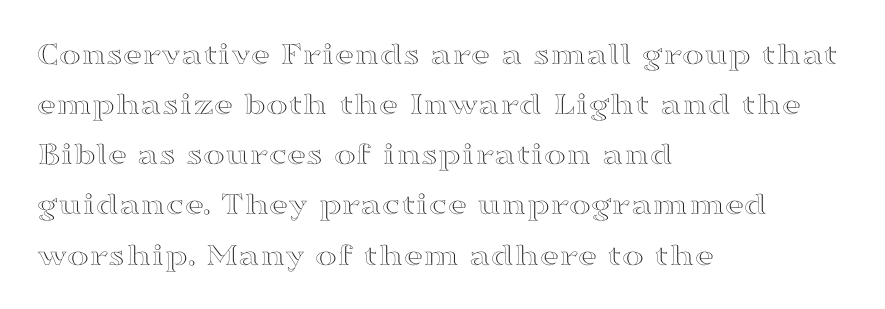
The image shows 33 px wide type, upright; set left-aligned, normal line spacing (1.52x), normal letter spacing, not underlined; a medium x-height.
